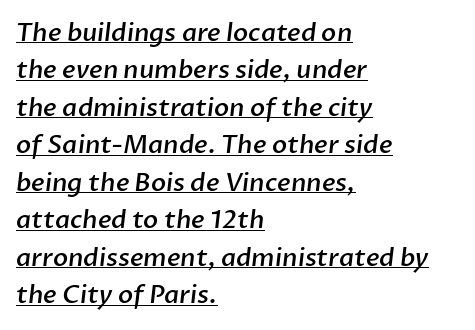
{"bold": "semi", "underline": "yes", "align": "left", "line_spacing": "normal", "line_spacing_ratio": 1.5, "letter_spacing": "normal", "letter_spacing_em": 0.0, "glyph_px": 25}
